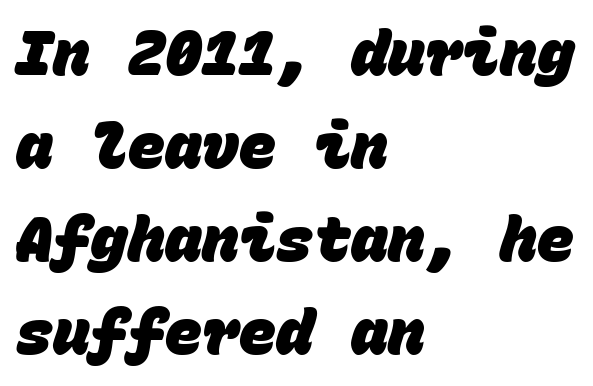
Rule under the text: the space is simply empty. Honestly, the letter spacing is just normal — you wouldn't notice it. Rows of type keep a routine distance in the vertical direction. Notice how thick the strokes are: this is what a full bold looks like.
